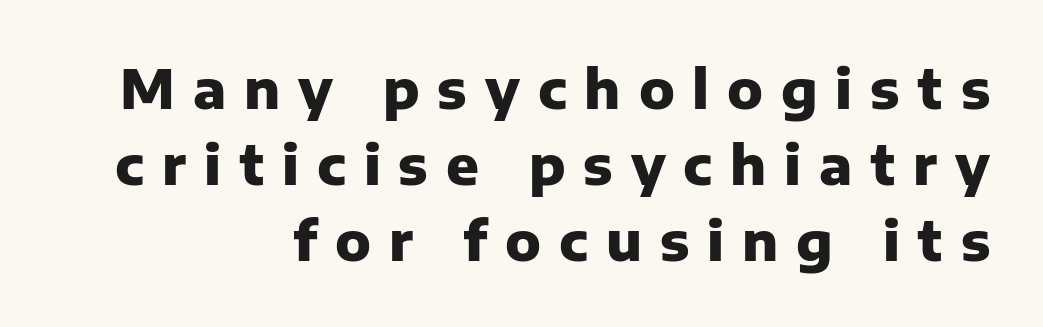
The image shows 54 px heavy sans-serif type, upright; set right-aligned, normal line spacing (1.41x), unusually wide letter spacing (+0.33 em), not underlined; low stroke contrast and a medium x-height.
